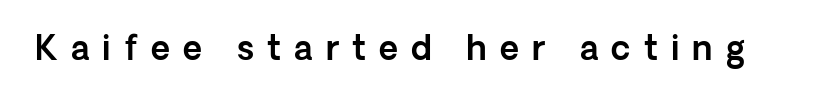
Q: Is the text italic (slanted)? A: No, it is upright.
Q: Is the typeface a serif or a sans-serif typeface? A: Sans-serif.
Q: Is the text underlined? A: No.
Q: Is the spacing between letters normal or unusually wide? A: Unusually wide.
Q: Width (condensed, normal, or wide)? A: Normal.
Q: x-height? A: Medium.
Q: Monospaced? A: No.
